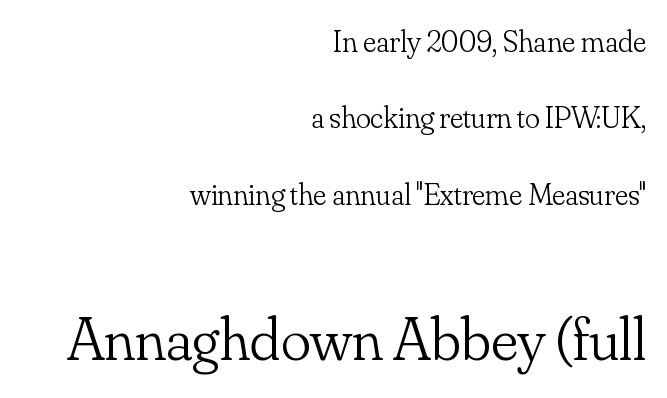
Right-aligned paragraph, ragged on the left. Observe the serifs anchoring each vertical stroke in this sample. The horizontal fit of the characters is conventional and even. Designer's note — italics off, roman on. Top chunk: small. Bottom chunk: large. Type without underlining.
